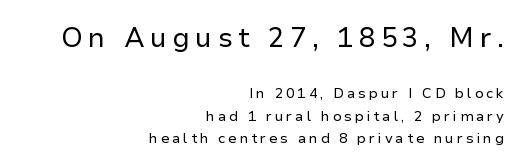
This rendering widens character spacing well past its baseline value. Does the lettering tilt? It doesn't — this is upright. The font is comparable to plain body text, perhaps lighter. Compare the two chunks: the upper has the greater cap height. These lines are set flush right with a ragged left edge.
